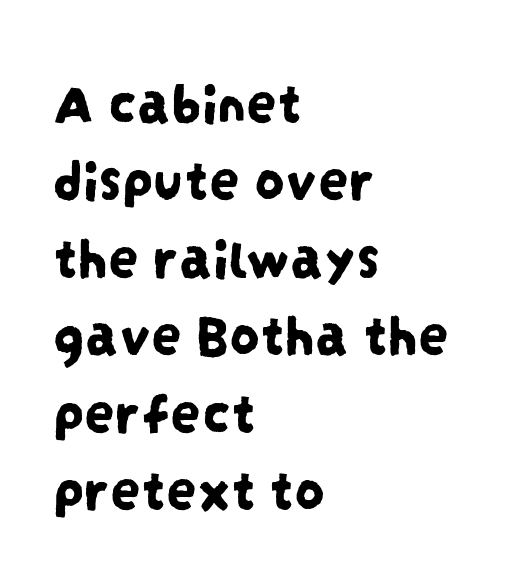
{"serif": "no", "width": "condensed", "stroke_contrast": "low", "x_height": "large", "monospaced": "no", "underline": "no", "align": "left", "line_spacing": "normal", "line_spacing_ratio": 1.29, "letter_spacing": "normal", "letter_spacing_em": 0.0, "glyph_px": 60}
